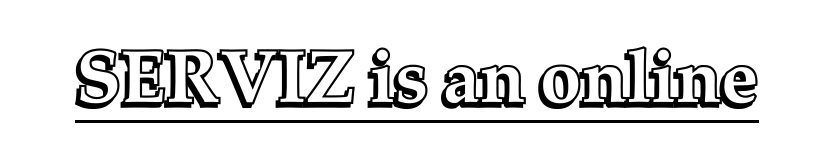
{"italic": "no", "width": "normal", "x_height": "medium", "monospaced": "no", "underline": "yes", "letter_spacing": "normal", "letter_spacing_em": 0.0, "glyph_px": 74}
